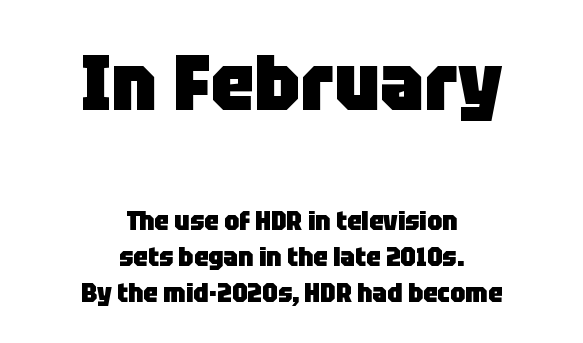
{"serif": "no", "italic": "no", "bold": "yes", "weight": "heavy", "width": "normal", "stroke_contrast": "low", "x_height": "large", "monospaced": "no", "underline": "no", "align": "center", "line_spacing": "normal", "line_spacing_ratio": 1.4, "letter_spacing": "normal", "letter_spacing_em": 0.0, "larger_block": "first", "size_ratio": 3.0, "glyph_px": 78}
